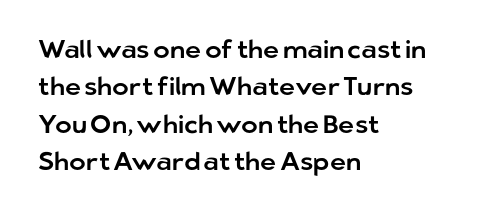
The rendering anchors every line to the left-hand side. The vertical gap from one line to the next is medium. The letterforms sit shoulder to shoulder at normal distance. Lines of text with bare space underneath. This is roman type, the default non-slanted kind.
